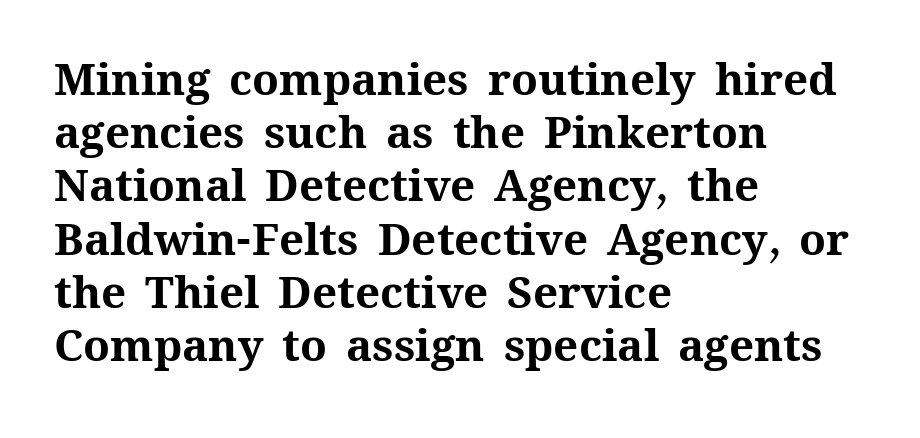
The axis of the letterforms is exactly vertical. Layout note: lines flush left. The face used here is proportionally spaced, like ordinary book or web type. Lines of text with bare space underneath. Thick stems and heavy bowls — unmistakably bold.
